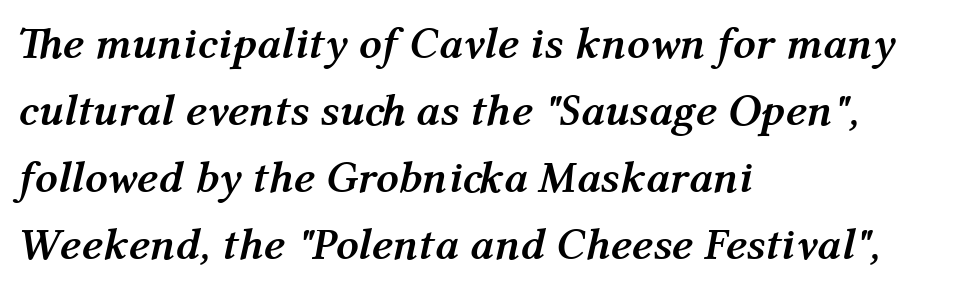
Q: Is the text bold? A: Yes.
Q: Is the text italic (slanted)? A: Yes, it leans right by about 12 degrees.
Q: Is the text underlined? A: No.
Q: How is the paragraph aligned? A: Left-aligned.
Q: Is the spacing between letters normal or unusually wide? A: Normal.
Q: Is the spacing between lines tight, normal or loose? A: Normal.
Q: Width (condensed, normal, or wide)? A: Normal.
Q: Stroke contrast? A: Medium.
Q: x-height? A: Medium.
Q: Monospaced? A: No.
